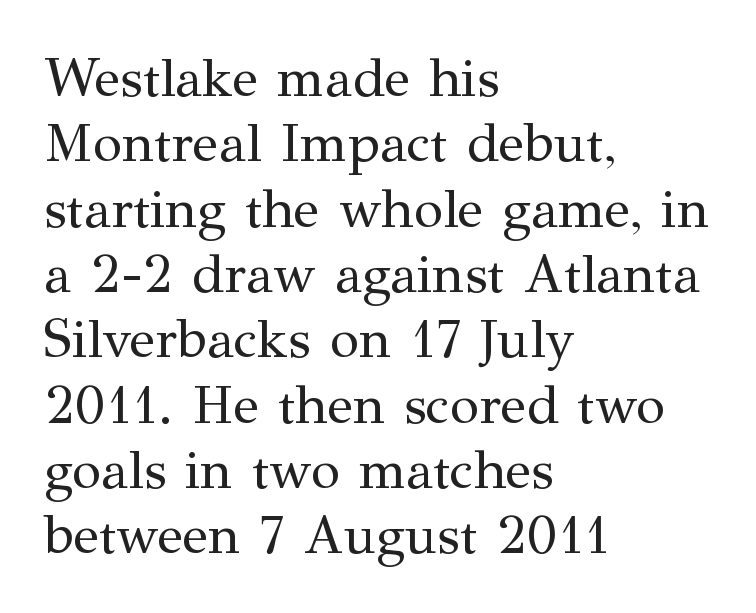
{"serif": "yes", "italic": "no", "bold": "no", "weight": "regular", "width": "normal", "stroke_contrast": "medium", "x_height": "medium", "monospaced": "no", "underline": "no", "align": "left", "line_spacing_ratio": 1.21, "letter_spacing": "normal", "letter_spacing_em": 0.0, "glyph_px": 54}
